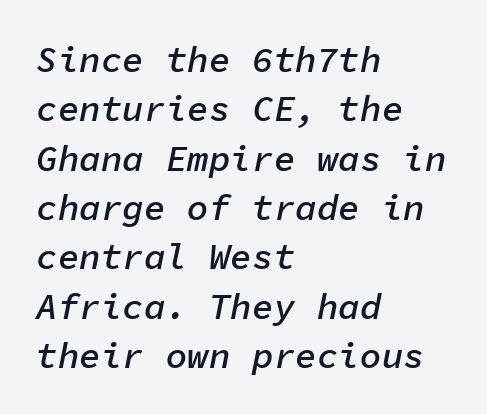
The image shows 36 px semibold type, italic (leaning right), monospaced; set left-aligned, normal line spacing (1.37x), normal letter spacing, not underlined; low stroke contrast and a medium x-height.
